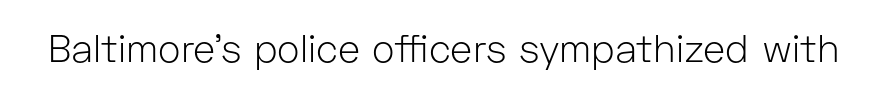
Q: Is the text bold? A: No.
Q: Is the text italic (slanted)? A: No, it is upright.
Q: Is the typeface a serif or a sans-serif typeface? A: Sans-serif.
Q: Is the text underlined? A: No.
Q: Is the spacing between letters normal or unusually wide? A: Normal.
Q: Width (condensed, normal, or wide)? A: Normal.
Q: Stroke contrast? A: Low.
Q: x-height? A: Medium.
Q: Monospaced? A: No.
